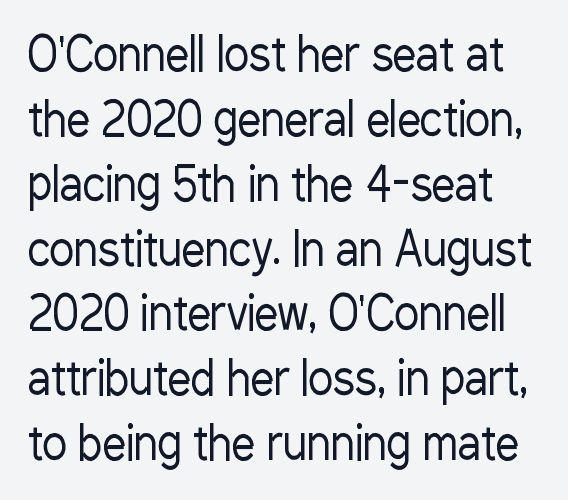
{"serif": "no", "italic": "no", "bold": "no", "weight": "regular", "width": "condensed", "stroke_contrast": "low", "x_height": "medium", "monospaced": "no", "underline": "no", "line_spacing": "normal", "line_spacing_ratio": 1.38, "letter_spacing": "normal", "letter_spacing_em": 0.0, "glyph_px": 47}
